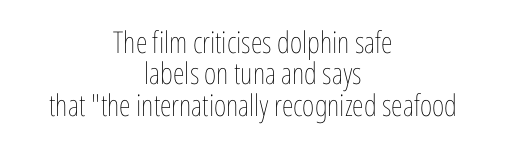
{"italic": "no", "bold": "no", "weight": "thin", "width": "condensed", "stroke_contrast": "low", "x_height": "medium", "monospaced": "no", "underline": "no", "align": "center", "line_spacing": "tight", "line_spacing_ratio": 1.05, "letter_spacing": "normal", "letter_spacing_em": 0.0, "glyph_px": 30}
